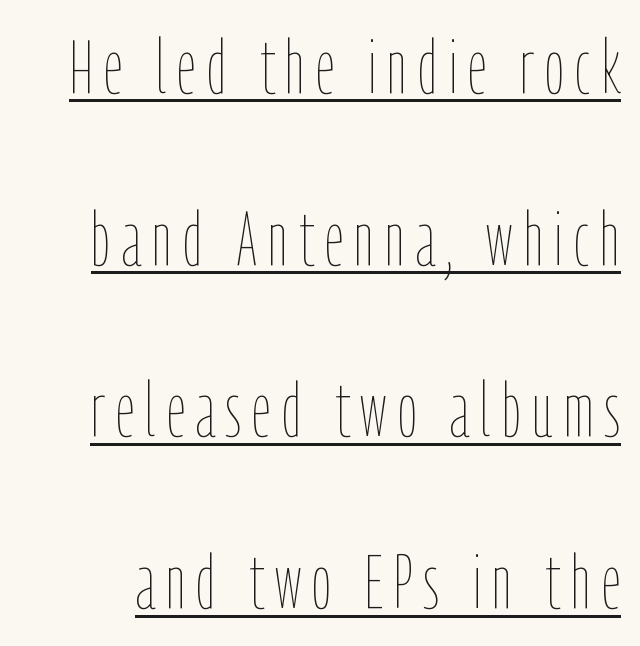
{"italic": "no", "bold": "no", "weight": "thin", "width": "condensed", "stroke_contrast": "low", "x_height": "medium", "monospaced": "no", "underline": "yes", "line_spacing": "loose", "line_spacing_ratio": 2.29, "glyph_px": 75}
